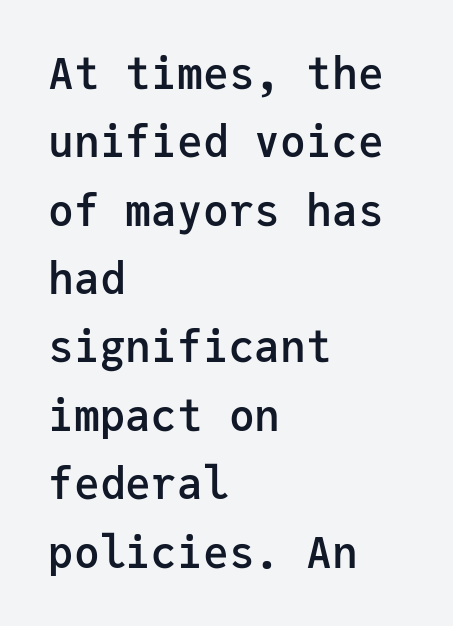
Descenders are the only things crossing below the line. Tracking here is standard; glyphs follow each other at the usual distance. Summary of vertical rhythm: regular, with standard interline spacing. In CSS terms this would be text-align: left.
